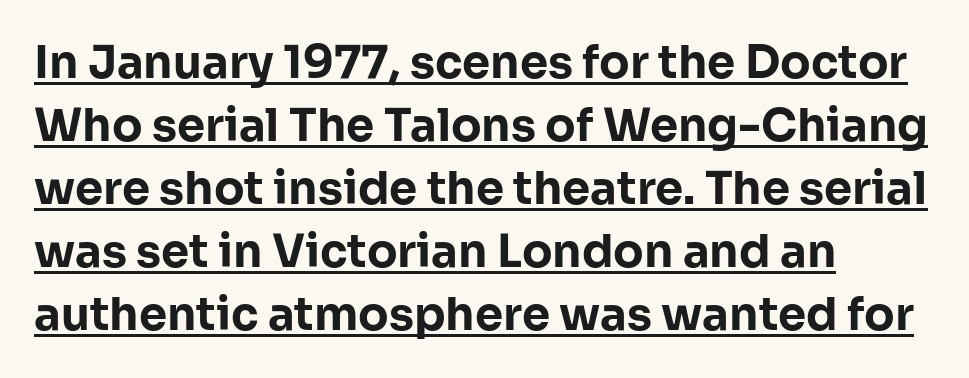
Q: Is the text bold? A: Yes.
Q: Is the text italic (slanted)? A: No, it is upright.
Q: Is the typeface a serif or a sans-serif typeface? A: Sans-serif.
Q: Is the text underlined? A: Yes.
Q: How is the paragraph aligned? A: Left-aligned.
Q: Is the spacing between letters normal or unusually wide? A: Normal.
Q: Is the spacing between lines tight, normal or loose? A: Normal.
Q: Width (condensed, normal, or wide)? A: Normal.
Q: Stroke contrast? A: Low.
Q: x-height? A: Medium.
Q: Monospaced? A: No.
